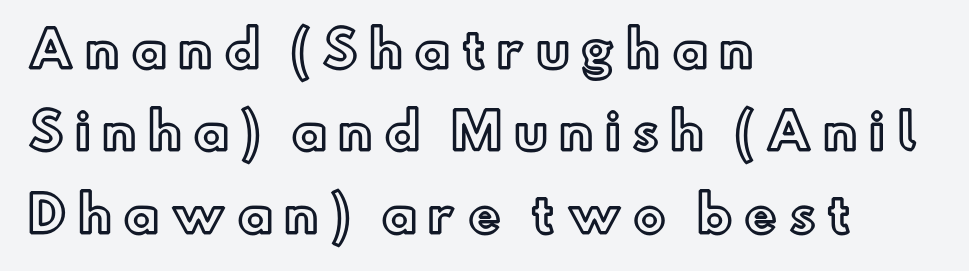
Q: Is the text italic (slanted)? A: No, it is upright.
Q: Is the text underlined? A: No.
Q: How is the paragraph aligned? A: Left-aligned.
Q: Is the spacing between letters normal or unusually wide? A: Unusually wide.
Q: Is the spacing between lines tight, normal or loose? A: Normal.
Q: Width (condensed, normal, or wide)? A: Normal.
Q: x-height? A: Small.
Q: Monospaced? A: No.
